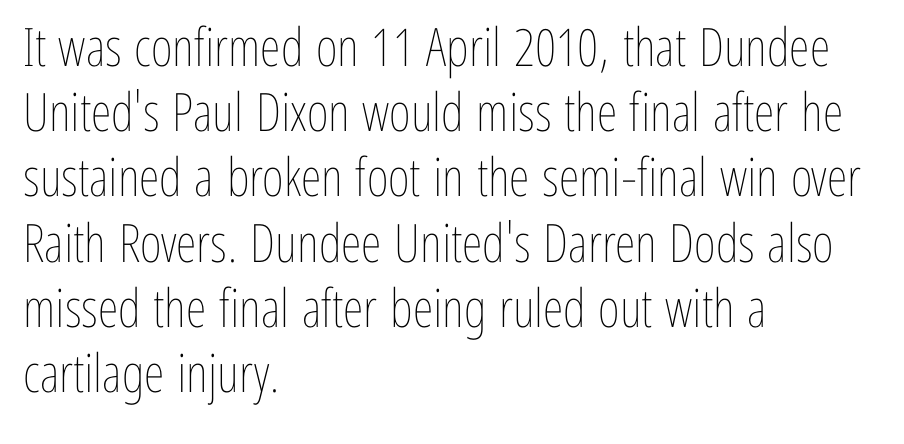
Q: Is the text bold? A: No.
Q: Is the text italic (slanted)? A: No, it is upright.
Q: Is the text underlined? A: No.
Q: How is the paragraph aligned? A: Left-aligned.
Q: Is the spacing between letters normal or unusually wide? A: Normal.
Q: Width (condensed, normal, or wide)? A: Condensed.
Q: Stroke contrast? A: Low.
Q: x-height? A: Medium.
Q: Monospaced? A: No.
